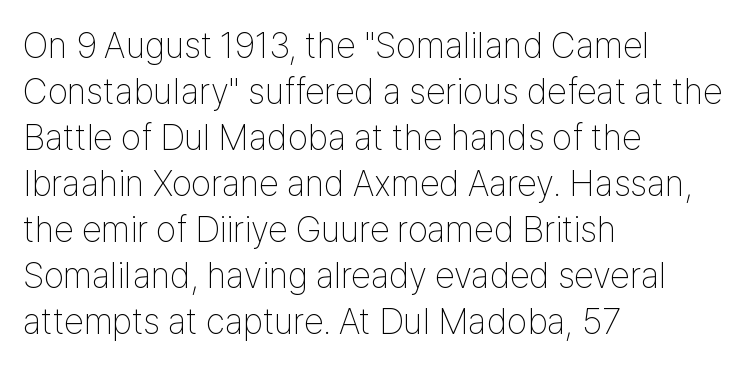
Tracking here is standard; glyphs follow each other at the usual distance. Reading down the block, your eye returns to a fixed left position each line. Stroke terminals: plain, sans-serif. Is there any slant? The stems are plumb. The words here are not underlined.
